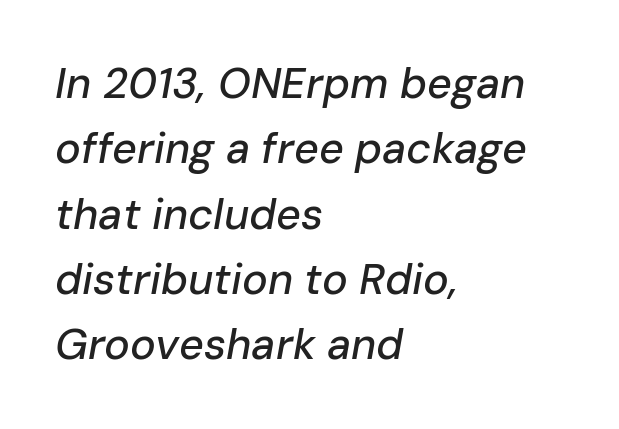
{"italic": "yes", "lean": "right", "slant_degrees": 10, "width": "normal", "stroke_contrast": "low", "x_height": "medium", "monospaced": "no", "underline": "no", "align": "left", "line_spacing": "normal", "line_spacing_ratio": 1.52, "letter_spacing": "normal", "letter_spacing_em": 0.0, "glyph_px": 43}
